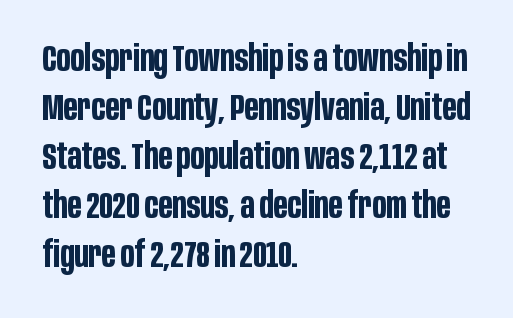
The image shows 36 px bold, condensed sans-serif type, upright; set left-aligned, normal line spacing (1.36x), normal letter spacing, not underlined; low stroke contrast and a large x-height.
